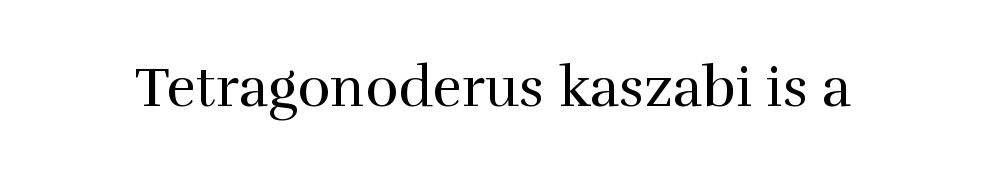
The image shows 56 px regular-weight serif type, upright; set normal letter spacing, not underlined; a medium x-height.
